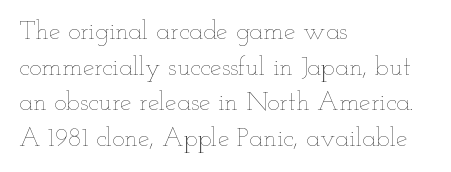
The line texture is even and compact thanks to regular tracking. Honestly, the row spacing looks completely unremarkable. Every row of glyphs begins at an identical x-position on the left. The letters stand straight up with perfectly vertical stems. Stroke thickness stays within the range of a standard reading face or lighter. Unmarked baselines from the first word to the last.
